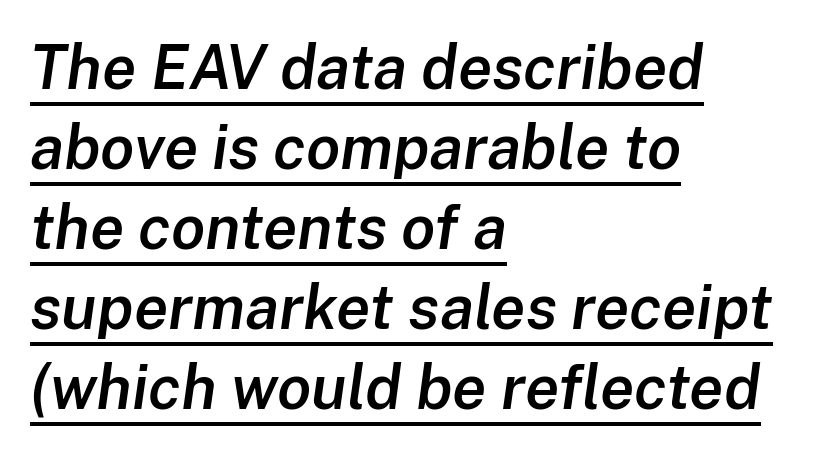
Q: Is the text bold? A: Semi-bold.
Q: Is the text italic (slanted)? A: Yes, it leans right by about 8 degrees.
Q: Is the text underlined? A: Yes.
Q: How is the paragraph aligned? A: Left-aligned.
Q: Is the spacing between letters normal or unusually wide? A: Normal.
Q: Is the spacing between lines tight, normal or loose? A: Normal.
Q: Width (condensed, normal, or wide)? A: Normal.
Q: Stroke contrast? A: Low.
Q: x-height? A: Medium.
Q: Monospaced? A: No.
